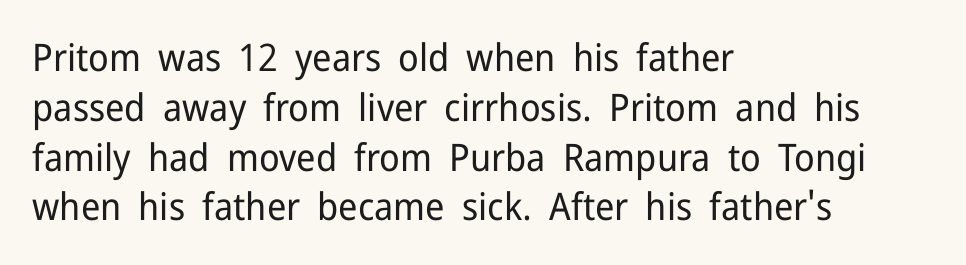
Q: Is the text bold? A: No.
Q: Is the text italic (slanted)? A: No, it is upright.
Q: Is the typeface a serif or a sans-serif typeface? A: Sans-serif.
Q: Is the text underlined? A: No.
Q: How is the paragraph aligned? A: Left-aligned.
Q: Is the spacing between letters normal or unusually wide? A: Normal.
Q: Is the spacing between lines tight, normal or loose? A: Normal.
Q: Width (condensed, normal, or wide)? A: Normal.
Q: Stroke contrast? A: Low.
Q: x-height? A: Medium.
Q: Monospaced? A: No.
